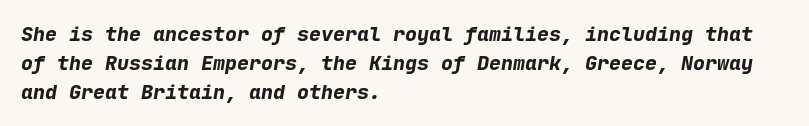
Casual observation: everything's shoved over to the left. Reading down the column, the eye jumps a familiar distance to each next line. Check under the words: just untouched page. Thick stems and heavy bowls — unmistakably bold. Emphasis-style slanted type is in use. How are the letters spaced? Ordinarily, with no added tracking.
